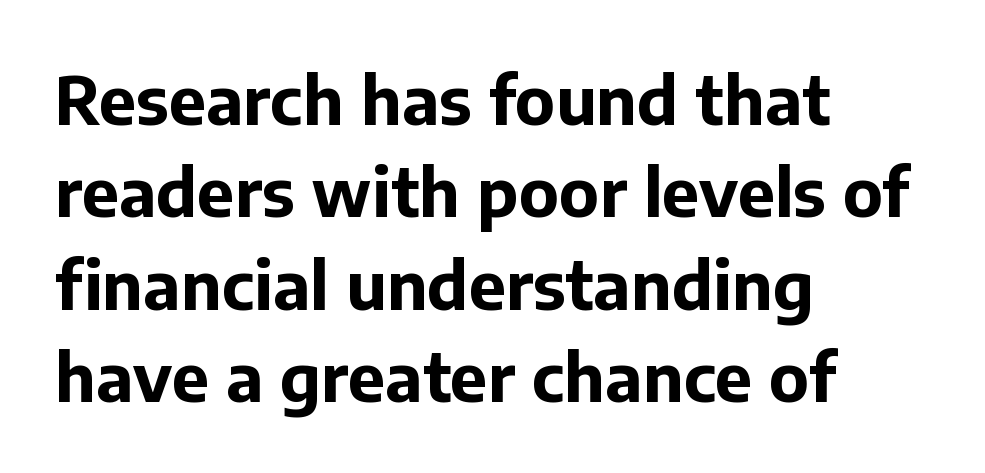
The image shows 67 px bold sans-serif type, upright; set left-aligned, normal line spacing (1.38x), normal letter spacing, not underlined; low stroke contrast and a medium x-height.
